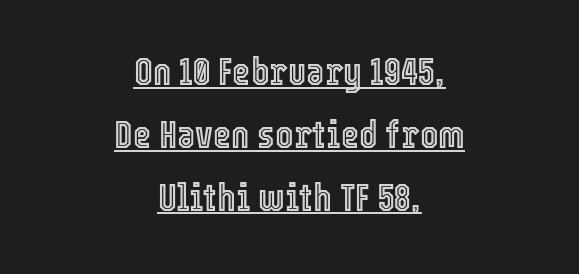
The image shows 39 px condensed type, upright; set centered, normal line spacing (1.61x), normal letter spacing, underlined; a medium x-height.
